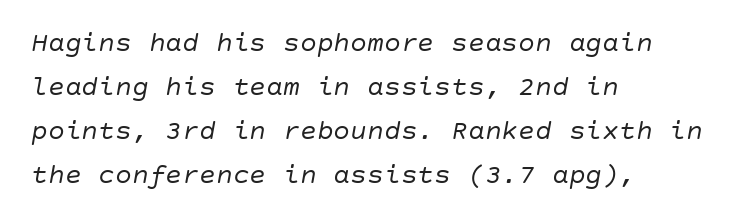
The image shows 28 px regular-weight type, italic (leaning right); set left-aligned, normal line spacing (1.57x), normal letter spacing, not underlined; low stroke contrast and a large x-height.
